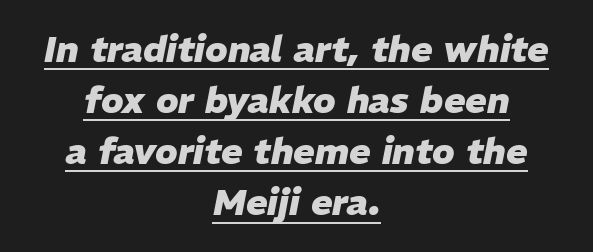
Observe the lean: these are italic letterforms. How heavy is the stroke? Heavy — this is a bold. These lines stack symmetrically, like a column narrowing and widening about its center. This sample carries an underscore along the baseline area.
